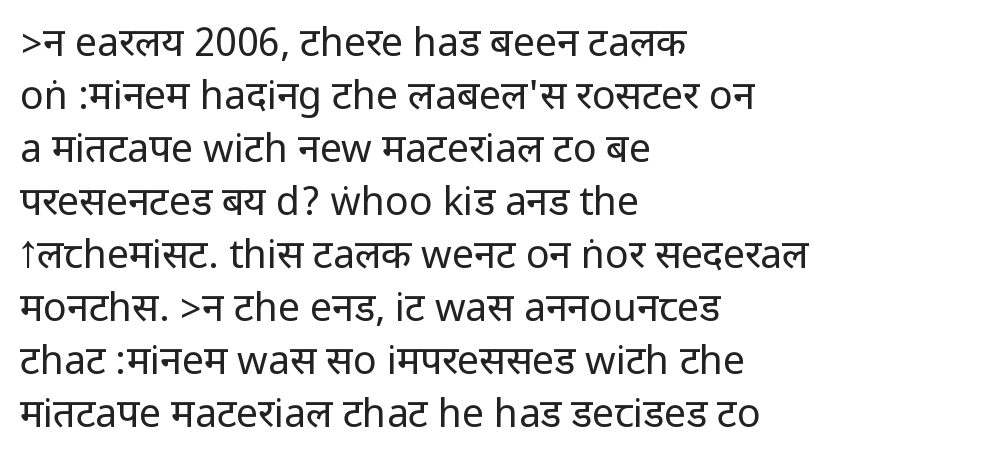
Underline: absent. Rendered with straight, roman letterforms. The cut favours lightness, reaching ordinary text weight at its darkest. Visually the block forms a straight wall on the left and a jagged coastline on the right. The vertical gap from one line to the next is medium.
